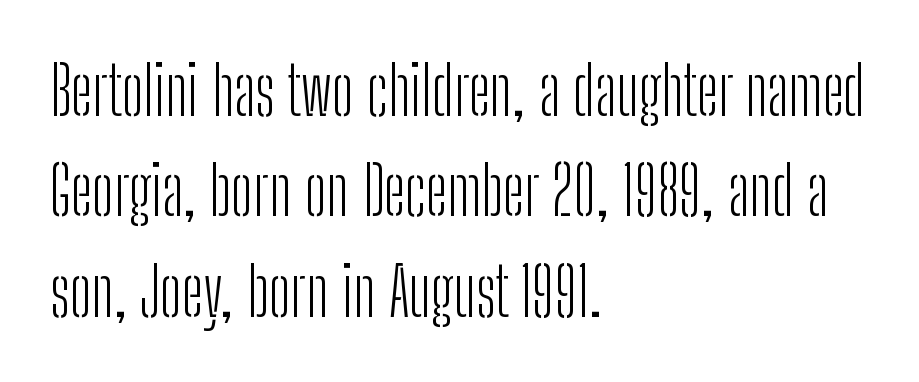
{"serif": "no", "italic": "no", "bold": "no", "weight": "light", "width": "condensed", "stroke_contrast": "low", "x_height": "medium", "monospaced": "no", "underline": "no", "align": "left", "line_spacing": "normal", "line_spacing_ratio": 1.5, "letter_spacing": "normal", "letter_spacing_em": 0.0, "glyph_px": 67}
